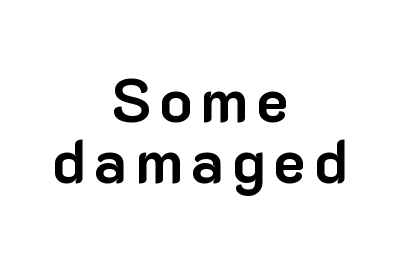
The image shows 61 px bold sans-serif type, upright; set centered, tight line spacing (1.0x), not underlined; low stroke contrast and a medium x-height.
